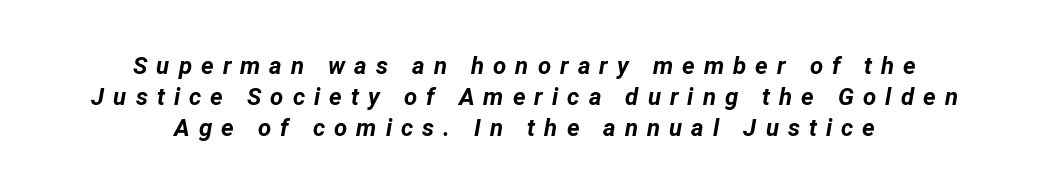
Italic: yes, the glyphs are oblique. Only glyphs here, with clear space below each row. Is there much room between lines? A standard amount, neither cramped nor airy. Reading down the block, each line starts at a different indent, mirrored at its end. Tracking here is generous; glyphs stand well apart from one another.
